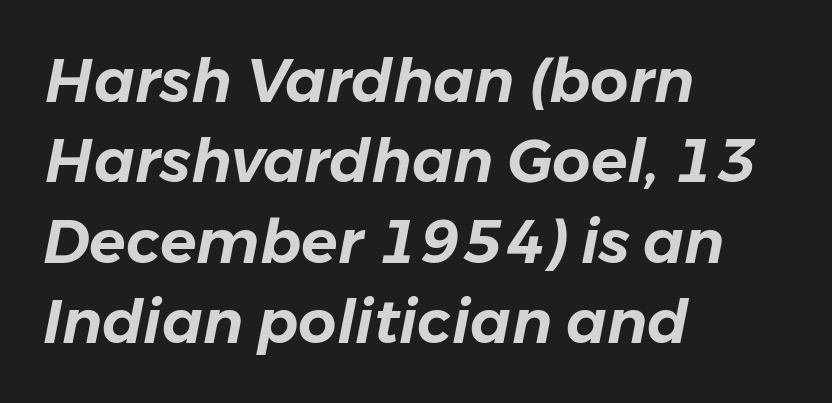
{"italic": "yes", "lean": "right", "slant_degrees": 11, "width": "normal", "stroke_contrast": "low", "x_height": "medium", "monospaced": "no", "underline": "no", "align": "left", "line_spacing": "normal", "line_spacing_ratio": 1.34, "letter_spacing": "normal", "letter_spacing_em": 0.0, "glyph_px": 60}
